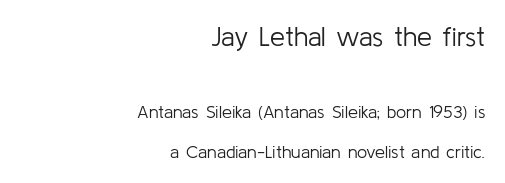
A typesetter would call this zero additional tracking. The space beneath each line is pristine and unruled. The lettering holds an erect, upright posture throughout. The strokes are not fattened; the text isn't bold. The leading is generous, giving the passage an open texture. This rendering uses right alignment, leaving the left contour irregular.
